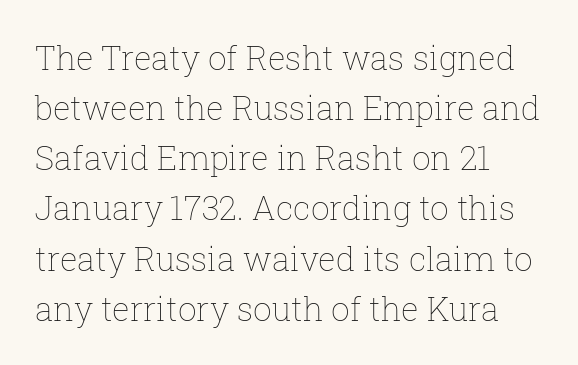
{"italic": "no", "bold": "no", "weight": "thin", "width": "normal", "stroke_contrast": "low", "x_height": "medium", "monospaced": "no", "underline": "no", "align": "left", "line_spacing": "normal", "line_spacing_ratio": 1.52, "letter_spacing": "normal", "letter_spacing_em": 0.0, "glyph_px": 33}
